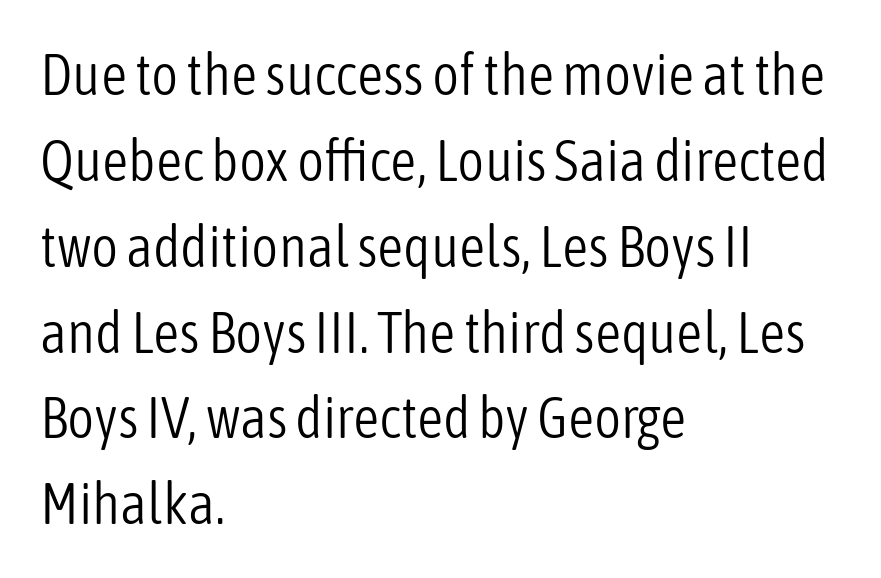
The gap between lines stays unmarked. The letters sit at their default tracking, neither squeezed nor spread. Type style note: lacks serifs. A light-to-regular cut is what we see here. Spacing verdict: proportional, widths tailored to each character. Style check: upright.
